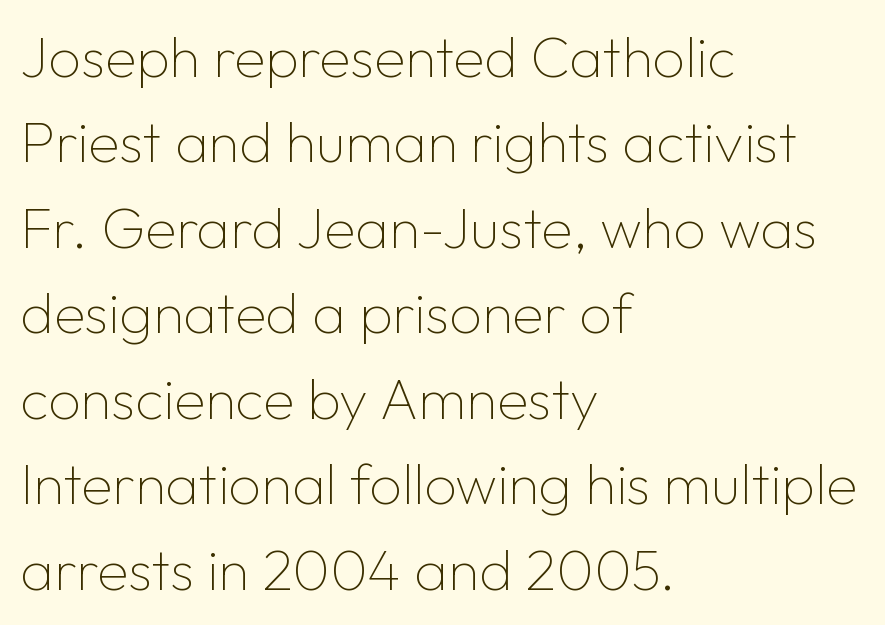
The image shows 57 px thin sans-serif type, upright; set left-aligned, normal line spacing (1.5x), normal letter spacing, not underlined; low stroke contrast and a medium x-height.
